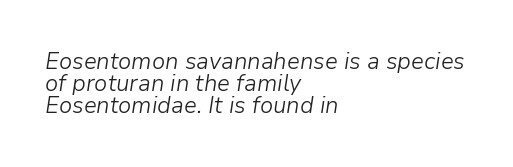
The image shows 23 px text type, italic (leaning right); set left-aligned, tight line spacing (0.95x), normal letter spacing, not underlined.
